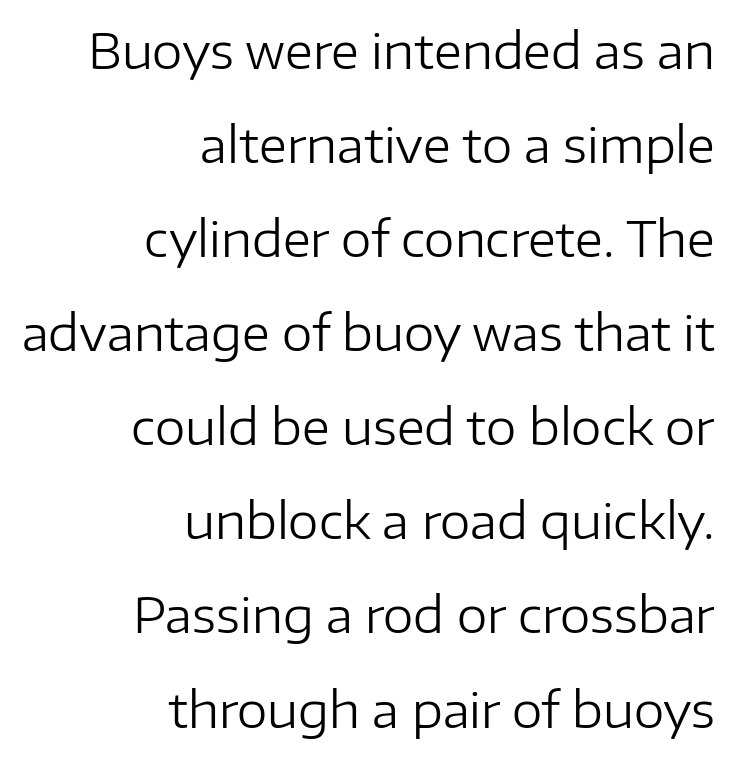
{"serif": "no", "italic": "no", "bold": "no", "weight": "regular", "width": "normal", "stroke_contrast": "low", "x_height": "medium", "monospaced": "no", "underline": "no", "align": "right", "line_spacing": "loose", "line_spacing_ratio": 1.92, "letter_spacing": "normal", "letter_spacing_em": 0.0, "glyph_px": 49}
